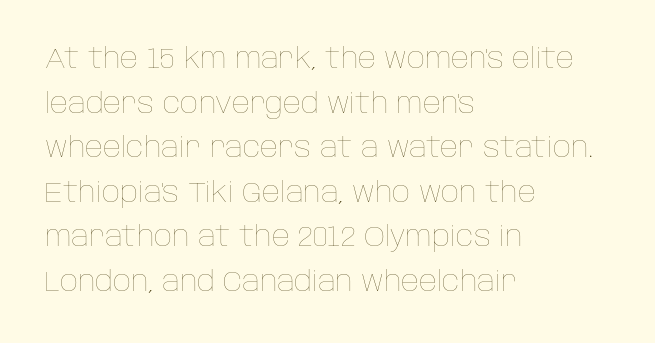
The image shows 28 px thin type, upright; set left-aligned, normal line spacing (1.59x), normal letter spacing, not underlined; low stroke contrast and a large x-height.
